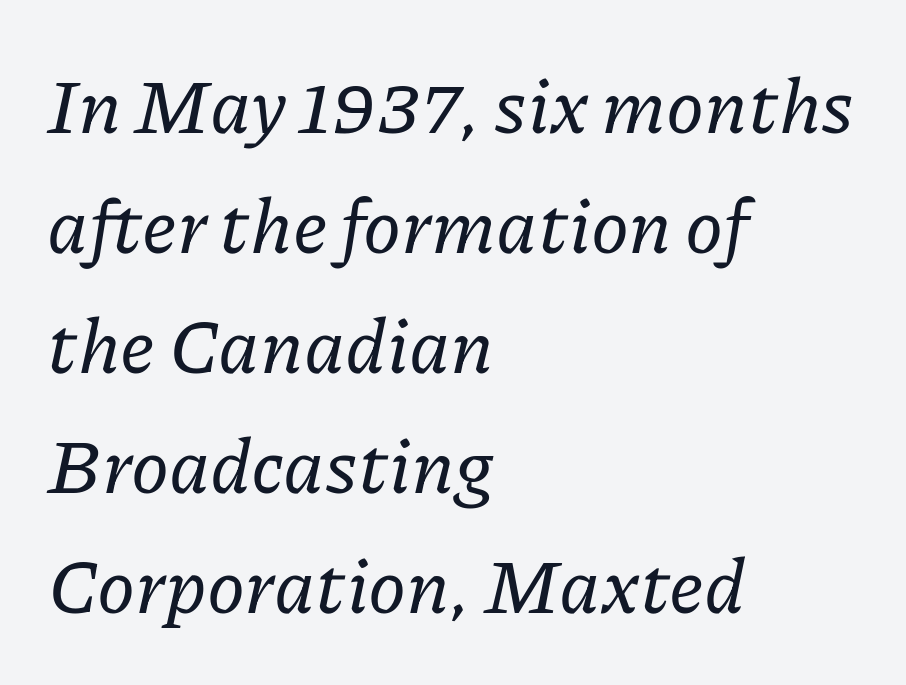
Q: Is the text italic (slanted)? A: Yes, it leans right by about 11 degrees.
Q: Is the typeface a serif or a sans-serif typeface? A: Serif.
Q: Is the text underlined? A: No.
Q: How is the paragraph aligned? A: Left-aligned.
Q: Is the spacing between letters normal or unusually wide? A: Normal.
Q: Is the spacing between lines tight, normal or loose? A: Normal.
Q: Width (condensed, normal, or wide)? A: Normal.
Q: Stroke contrast? A: Low.
Q: x-height? A: Medium.
Q: Monospaced? A: No.
